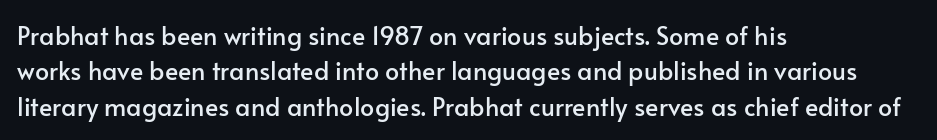
Q: Is the text italic (slanted)? A: No, it is upright.
Q: Is the text underlined? A: No.
Q: How is the paragraph aligned? A: Left-aligned.
Q: Is the spacing between letters normal or unusually wide? A: Normal.
Q: Is the spacing between lines tight, normal or loose? A: Normal.
